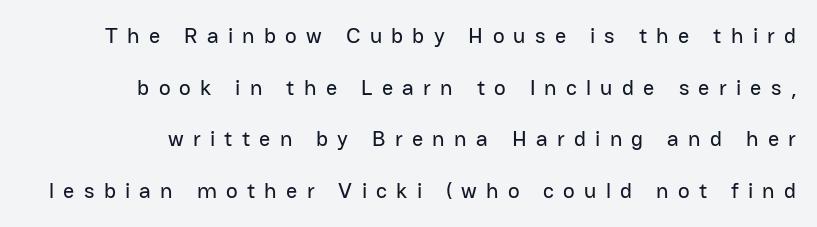
Q: Is the text italic (slanted)? A: No, it is upright.
Q: Is the text underlined? A: No.
Q: How is the paragraph aligned? A: Right-aligned.
Q: Is the spacing between letters normal or unusually wide? A: Unusually wide.
Q: Is the spacing between lines tight, normal or loose? A: Loose.
